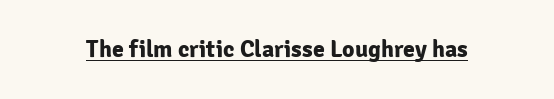
The image shows 24 px bold type, upright; set normal letter spacing, underlined.
